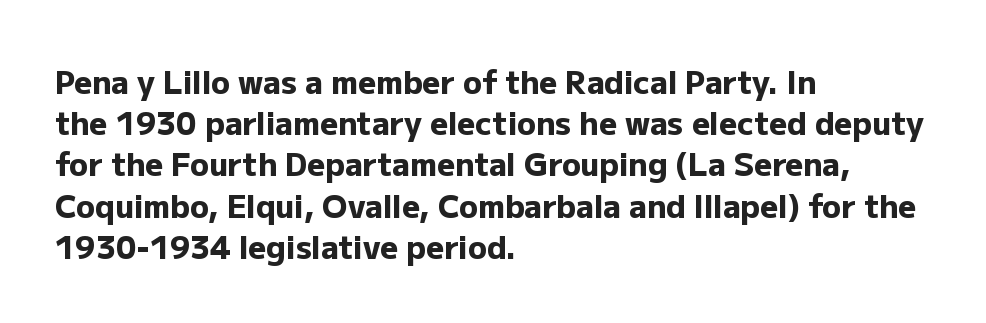
Q: Is the text bold? A: Yes.
Q: Is the text italic (slanted)? A: No, it is upright.
Q: Is the typeface a serif or a sans-serif typeface? A: Sans-serif.
Q: Is the text underlined? A: No.
Q: How is the paragraph aligned? A: Left-aligned.
Q: Is the spacing between letters normal or unusually wide? A: Normal.
Q: Is the spacing between lines tight, normal or loose? A: Normal.
Q: Width (condensed, normal, or wide)? A: Normal.
Q: Stroke contrast? A: Low.
Q: x-height? A: Medium.
Q: Monospaced? A: No.
